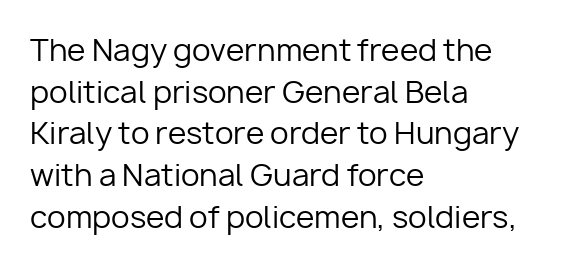
Q: Is the text bold? A: No.
Q: Is the text italic (slanted)? A: No, it is upright.
Q: Is the typeface a serif or a sans-serif typeface? A: Sans-serif.
Q: Is the text underlined? A: No.
Q: How is the paragraph aligned? A: Left-aligned.
Q: Is the spacing between letters normal or unusually wide? A: Normal.
Q: Is the spacing between lines tight, normal or loose? A: Normal.
Q: Width (condensed, normal, or wide)? A: Normal.
Q: Stroke contrast? A: Low.
Q: x-height? A: Medium.
Q: Monospaced? A: No.
